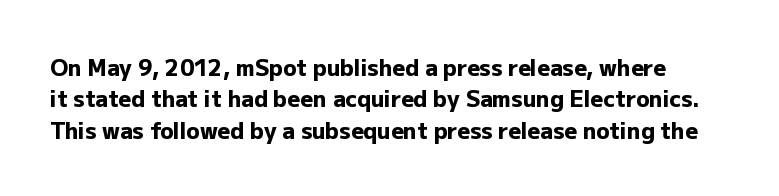
The image shows 22 px bold type, upright; set normal line spacing (1.43x), normal letter spacing, not underlined.
